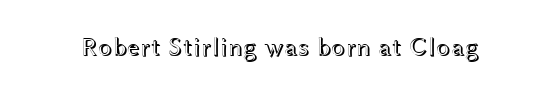
The image shows 26 px text type, upright; set normal letter spacing, not underlined.
